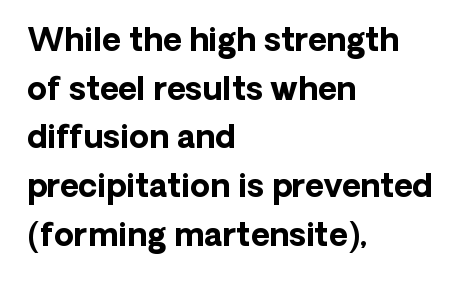
Q: Is the text bold? A: Yes.
Q: Is the text italic (slanted)? A: No, it is upright.
Q: Is the typeface a serif or a sans-serif typeface? A: Sans-serif.
Q: Is the text underlined? A: No.
Q: How is the paragraph aligned? A: Left-aligned.
Q: Is the spacing between letters normal or unusually wide? A: Normal.
Q: Is the spacing between lines tight, normal or loose? A: Normal.
Q: Width (condensed, normal, or wide)? A: Normal.
Q: Stroke contrast? A: Low.
Q: x-height? A: Medium.
Q: Monospaced? A: No.
